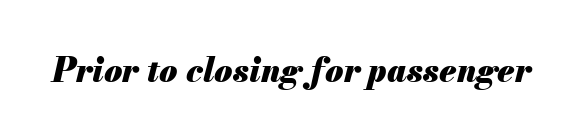
The characters look thick and weighty, a clear bold. Emphasis-style slanted type is in use. This sample uses plain, unmodified letter spacing. Think of a printed novel: that variable character pitch is what you see here. Anything drawn beneath the words? Only blank space.
